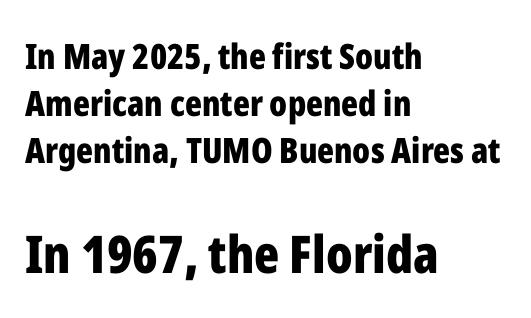
Q: Is the text bold? A: Yes.
Q: Is the text italic (slanted)? A: No, it is upright.
Q: Is the typeface a serif or a sans-serif typeface? A: Sans-serif.
Q: Is the text underlined? A: No.
Q: How is the paragraph aligned? A: Left-aligned.
Q: Is the spacing between letters normal or unusually wide? A: Normal.
Q: Is the spacing between lines tight, normal or loose? A: Normal.
Q: Which block of text is set in a larger size, the first (top) or the second (bottom)? A: The second (bottom) one.
Q: Width (condensed, normal, or wide)? A: Condensed.
Q: Stroke contrast? A: Low.
Q: x-height? A: Medium.
Q: Monospaced? A: No.
